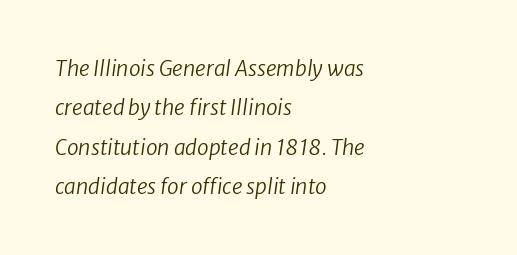
Each line starts at the same left margin while the right side varies. A quiet, ordinary-to-light weight characterises the typeface. The face used here is rendered with its standard letterfit. Lines of text with bare space underneath.
